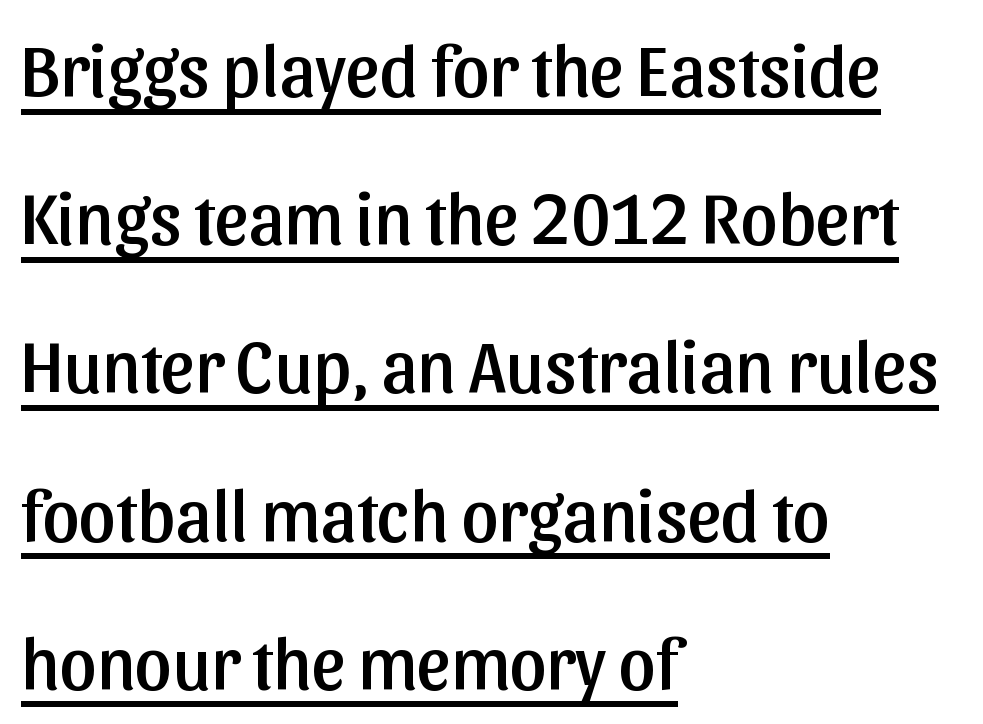
The image shows 73 px sans-serif type, upright; set left-aligned, loose line spacing (2.03x), normal letter spacing, underlined; low stroke contrast and a medium x-height.
